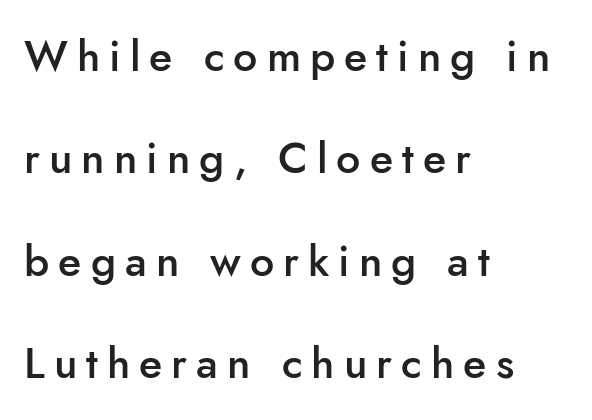
The image shows 43 px semibold sans-serif type, upright; set left-aligned, loose line spacing (2.38x), unusually wide letter spacing (+0.21 em), not underlined; low stroke contrast and a small x-height.
